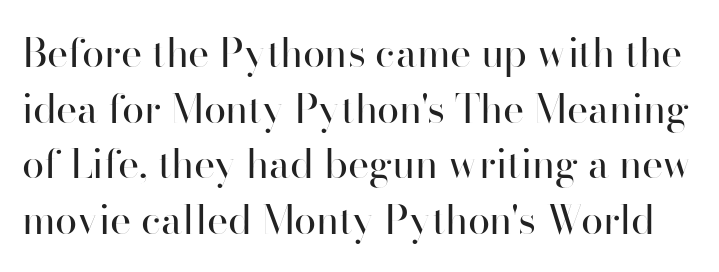
These lines are rendered in a variable-pitch font. This is the regular roman posture of the typeface. The string is rendered with underlining switched off. The cut favours lightness, reaching ordinary text weight at its darkest.
